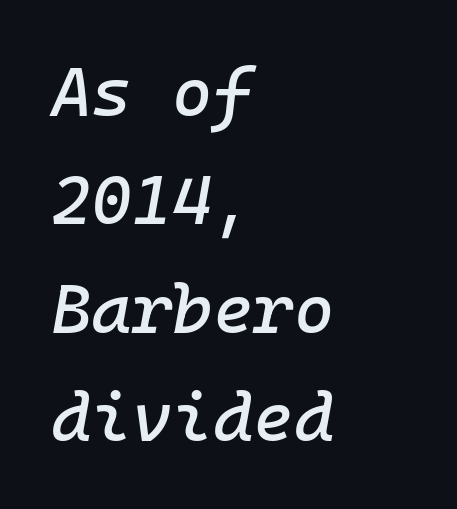
The image shows 69 px text type, italic (leaning right); set left-aligned, normal line spacing (1.57x), normal letter spacing, not underlined; low stroke contrast and a medium x-height.
